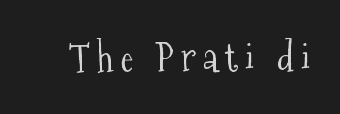
Stem width sits at or under what a default text font uses. A typesetter would mark this as roman, not italic. The string is rendered with underlining switched off. Each letter keeps its own natural width here, so spacing adapts to shape. The type family on display is of the serif kind.
